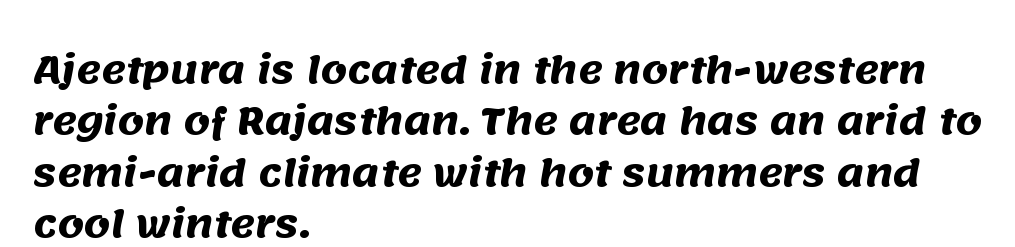
The image shows 37 px heavy sans-serif type; set left-aligned, normal line spacing (1.39x), normal letter spacing, not underlined; medium stroke contrast and a large x-height.
